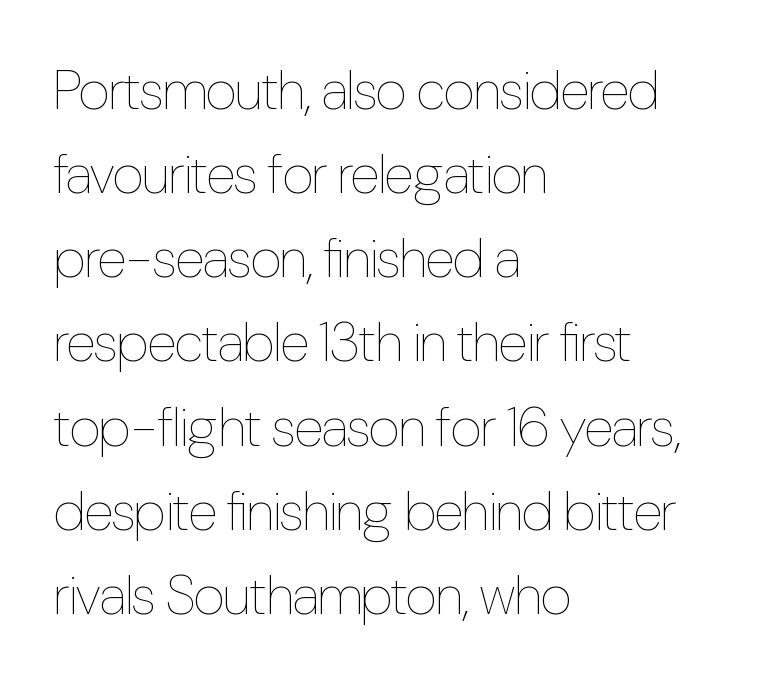
Q: Is the text bold? A: No.
Q: Is the text italic (slanted)? A: No, it is upright.
Q: Is the text underlined? A: No.
Q: How is the paragraph aligned? A: Left-aligned.
Q: Is the spacing between letters normal or unusually wide? A: Normal.
Q: Is the spacing between lines tight, normal or loose? A: Normal.
Q: Width (condensed, normal, or wide)? A: Condensed.
Q: Stroke contrast? A: Low.
Q: x-height? A: Medium.
Q: Monospaced? A: No.
